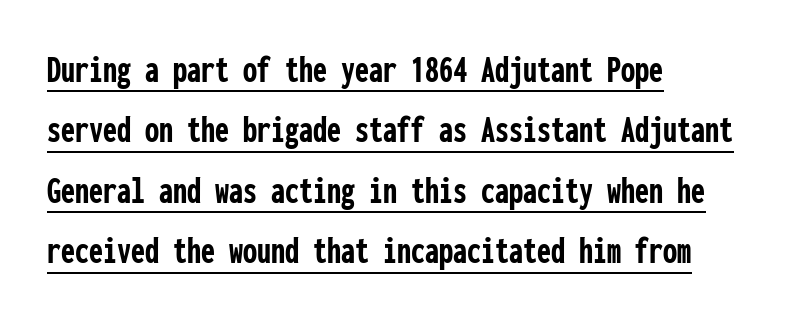
Posture: vertical. Each letter, wide or thin by design, is forced into the same width here. Rows of type keep a routine distance in the vertical direction. This sample uses a sans-serif face. Does extra space separate the letters? No, they use regular spacing. Does a line run under the words? Yes, clearly.
